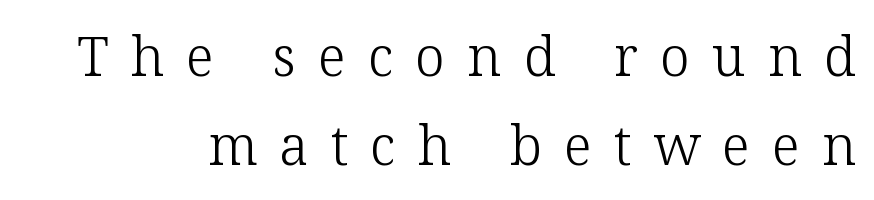
Look at the tracking — it's clearly loosened, letters drifting apart. The passage shown is typed in a proportional face where columns would drift. Is this a heavy cut? Hardly; it is regular or lighter. Posture: straight, roman, zero tilt.
